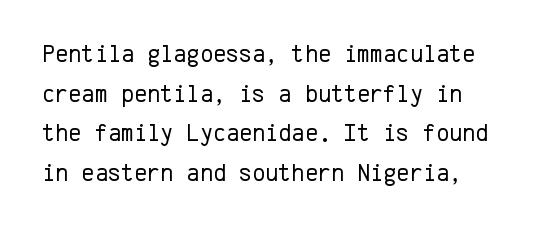
Q: Is the text bold? A: No.
Q: Is the text italic (slanted)? A: No, it is upright.
Q: Is the text underlined? A: No.
Q: Is the spacing between letters normal or unusually wide? A: Normal.
Q: Is the spacing between lines tight, normal or loose? A: Normal.
